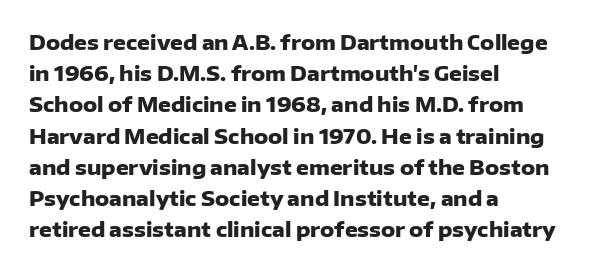
The image shows 20 px bold type, upright; set left-aligned, normal line spacing (1.56x), normal letter spacing, not underlined.
